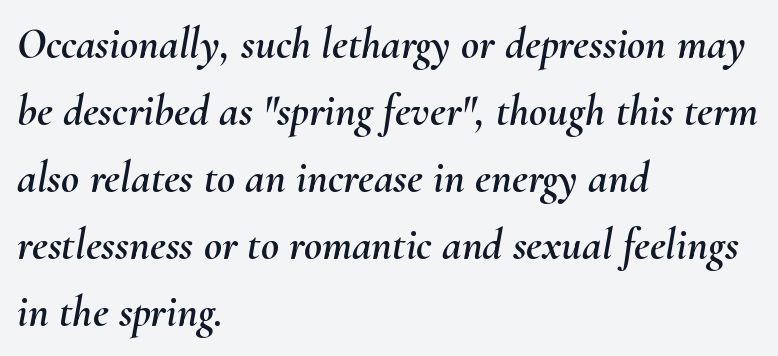
{"italic": "yes", "lean": "right", "slant_degrees": 10, "width": "normal", "stroke_contrast": "medium", "x_height": "small", "monospaced": "no", "underline": "no", "align": "left", "line_spacing": "normal", "line_spacing_ratio": 1.52, "letter_spacing": "normal", "letter_spacing_em": 0.0, "glyph_px": 44}
